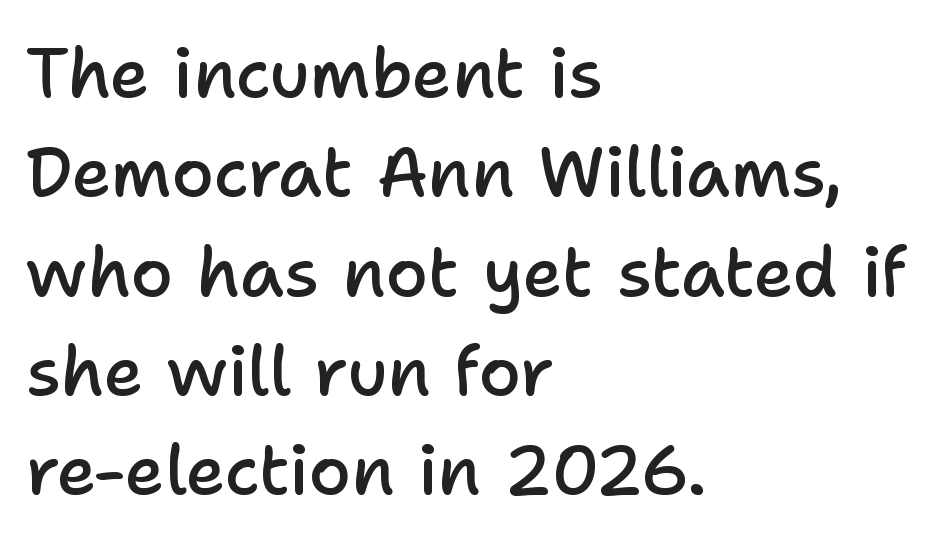
Q: Is the text bold? A: Semi-bold.
Q: Is the text italic (slanted)? A: No, it is upright.
Q: Is the typeface a serif or a sans-serif typeface? A: Sans-serif.
Q: Is the text underlined? A: No.
Q: How is the paragraph aligned? A: Left-aligned.
Q: Is the spacing between letters normal or unusually wide? A: Normal.
Q: Is the spacing between lines tight, normal or loose? A: Normal.
Q: Width (condensed, normal, or wide)? A: Normal.
Q: Stroke contrast? A: Low.
Q: x-height? A: Medium.
Q: Monospaced? A: No.
